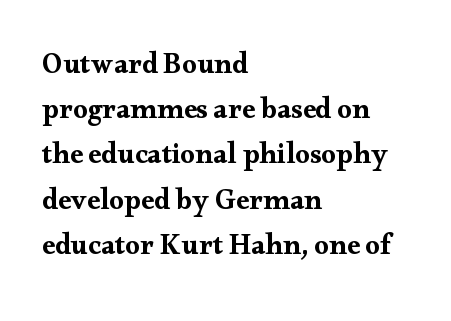
Q: Is the text italic (slanted)? A: No, it is upright.
Q: Is the typeface a serif or a sans-serif typeface? A: Serif.
Q: Is the text underlined? A: No.
Q: How is the paragraph aligned? A: Left-aligned.
Q: Is the spacing between letters normal or unusually wide? A: Normal.
Q: Is the spacing between lines tight, normal or loose? A: Normal.
Q: Width (condensed, normal, or wide)? A: Wide.
Q: Stroke contrast? A: Medium.
Q: x-height? A: Small.
Q: Monospaced? A: No.
